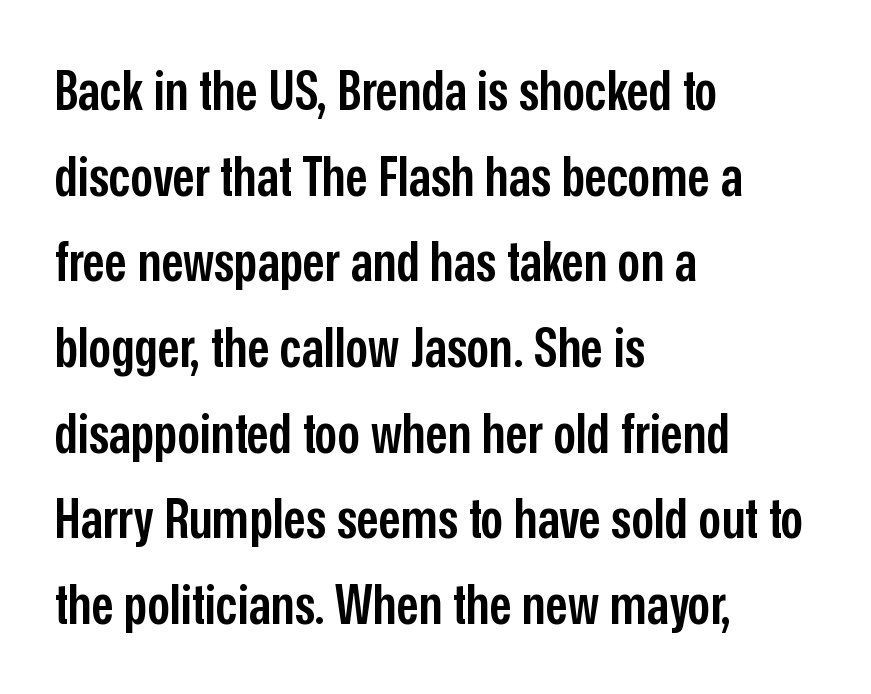
Beneath every word, the page is bare. Proportional: the letters do not fall into vertical columns. Is there much room between lines? A standard amount, neither cramped nor airy. These lines were composed using upright roman letters. The letters carry no serifs — their stems end cleanly without finishing strokes.
